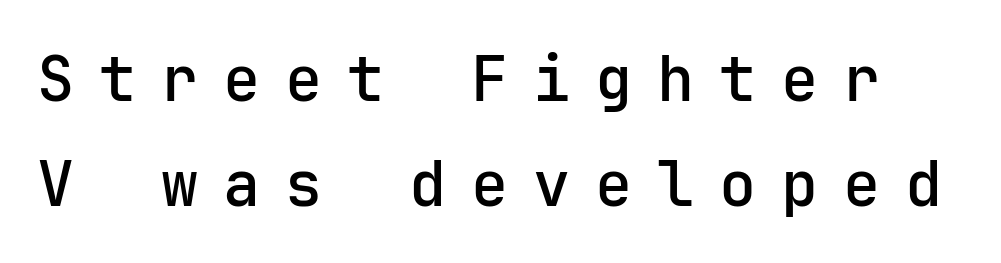
Font category for this specimen: sans-serif. Lines of text with bare space underneath. The tracking jumps out immediately: characters are airy and widely separated. Reading down the column, the eye jumps a familiar distance to each next line. A semibold gives these letters moderate extra thickness, short of bold.
